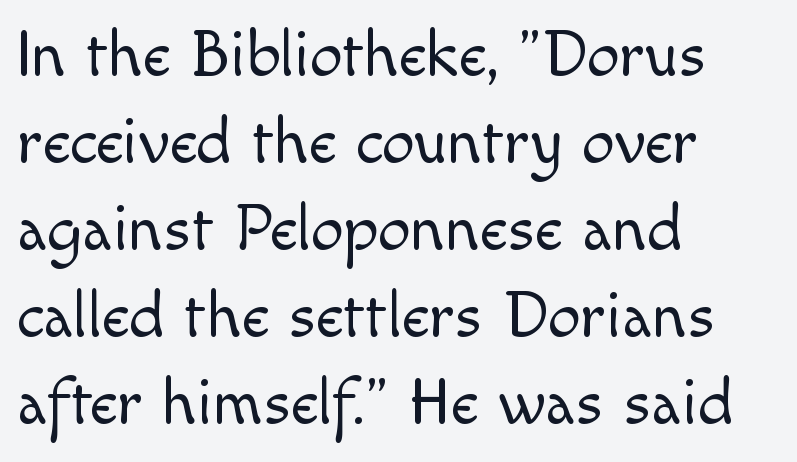
The image shows 66 px light sans-serif type, upright; set left-aligned, normal line spacing (1.32x), normal letter spacing, not underlined; a small x-height.
